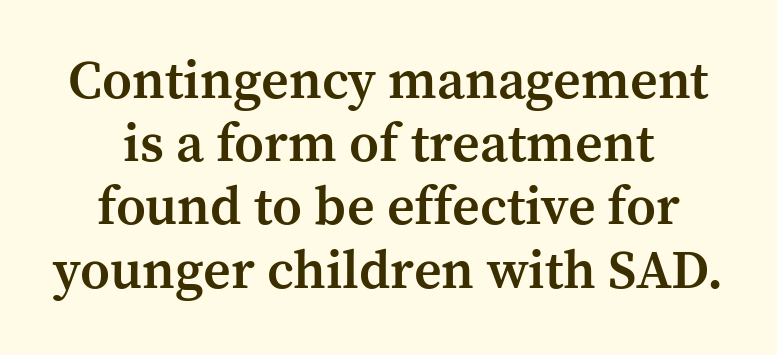
Proportional: the letters do not fall into vertical columns. Serif or sans? Serif — the stroke terminals have little feet. Short note: letters normally spaced. The lettering holds an erect, upright posture throughout. The area under the type is left untouched.
